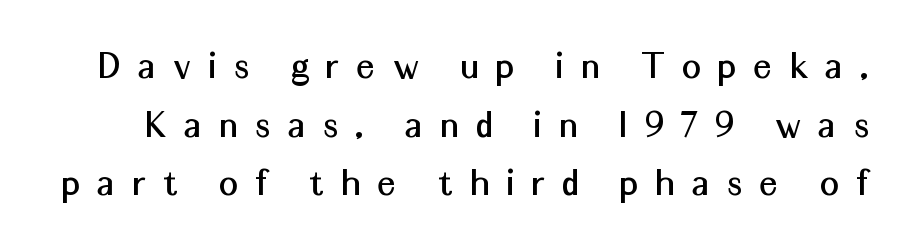
{"serif": "no", "italic": "no", "width": "normal", "stroke_contrast": "medium", "x_height": "medium", "monospaced": "no", "underline": "no", "line_spacing": "normal", "line_spacing_ratio": 1.43, "letter_spacing": "wide", "letter_spacing_em": 0.44, "glyph_px": 41}
